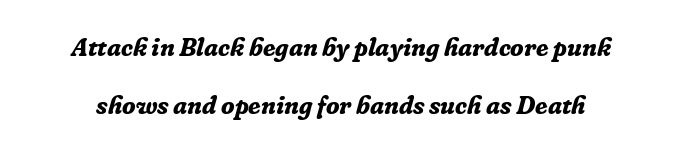
{"italic": "yes", "lean": "right", "slant_degrees": 16, "bold": "yes", "underline": "no", "line_spacing": "loose", "line_spacing_ratio": 2.33, "letter_spacing": "normal", "letter_spacing_em": 0.0, "glyph_px": 25}
